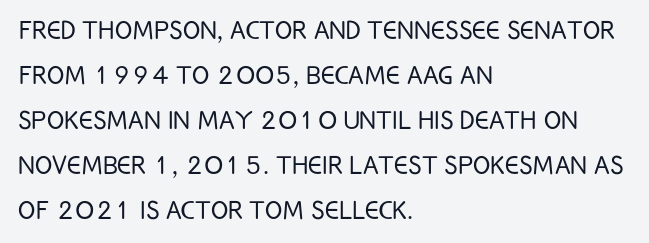
{"serif": "no", "italic": "no", "bold": "no", "weight": "light", "width": "condensed", "stroke_contrast": "low", "x_height": "large", "monospaced": "no", "underline": "no", "align": "left", "line_spacing": "normal", "line_spacing_ratio": 1.41, "letter_spacing": "normal", "letter_spacing_em": 0.0, "glyph_px": 32}
